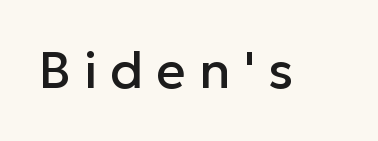
{"serif": "no", "italic": "no", "width": "normal", "stroke_contrast": "low", "x_height": "medium", "monospaced": "no", "underline": "no", "letter_spacing": "wide", "letter_spacing_em": 0.26, "glyph_px": 51}
